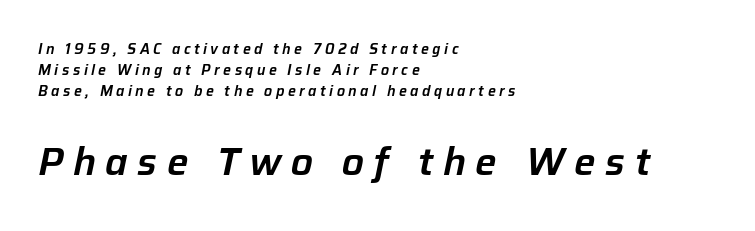
{"italic": "yes", "lean": "right", "slant_degrees": 12, "width": "normal", "stroke_contrast": "low", "x_height": "medium", "monospaced": "no", "underline": "no", "align": "left", "line_spacing": "normal", "line_spacing_ratio": 1.5, "letter_spacing": "wide", "letter_spacing_em": 0.25, "larger_block": "second", "size_ratio": 2.71, "glyph_px": 38}
